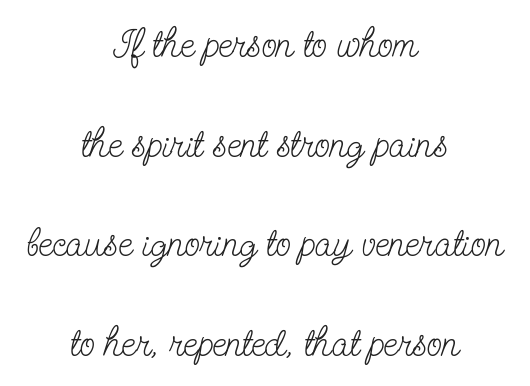
{"serif": "yes", "bold": "no", "weight": "light", "width": "condensed", "stroke_contrast": "low", "x_height": "small", "monospaced": "no", "underline": "no", "align": "center", "line_spacing": "loose", "line_spacing_ratio": 2.49, "letter_spacing": "normal", "letter_spacing_em": 0.0, "glyph_px": 40}
